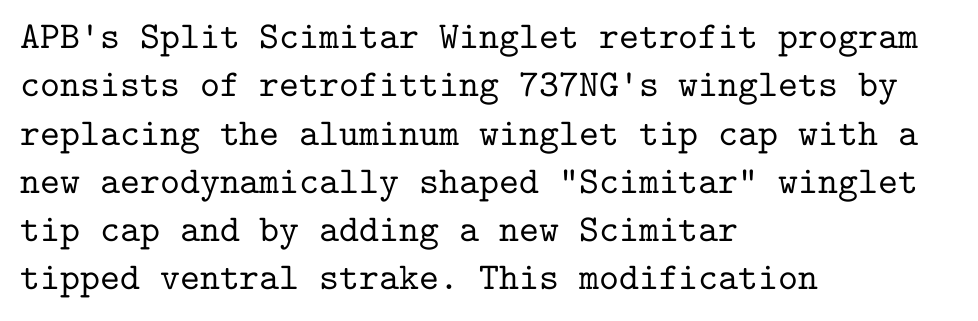
Does the type have serifs? Yes, each stem ends in a small foot. Any mark beneath the type? The region is blank. The ragged edge is on the right, which tells us the setting is flush left. The letters sit at their default tracking, neither squeezed nor spread. Does the leading feel generous? No, just average.
